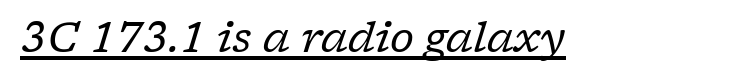
The image shows 41 px regular-weight serif type, italic (leaning right); set normal letter spacing, underlined; low stroke contrast and a medium x-height.
